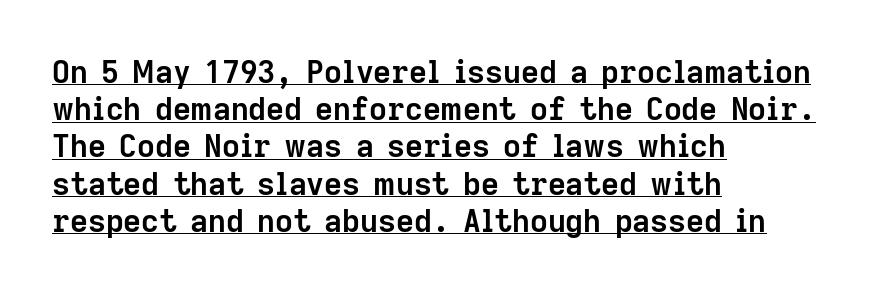
{"serif": "no", "italic": "no", "bold": "yes", "weight": "semibold", "width": "normal", "stroke_contrast": "low", "x_height": "medium", "monospaced": "no", "underline": "yes", "align": "left", "line_spacing_ratio": 1.2, "letter_spacing": "normal", "letter_spacing_em": 0.0, "glyph_px": 31}
